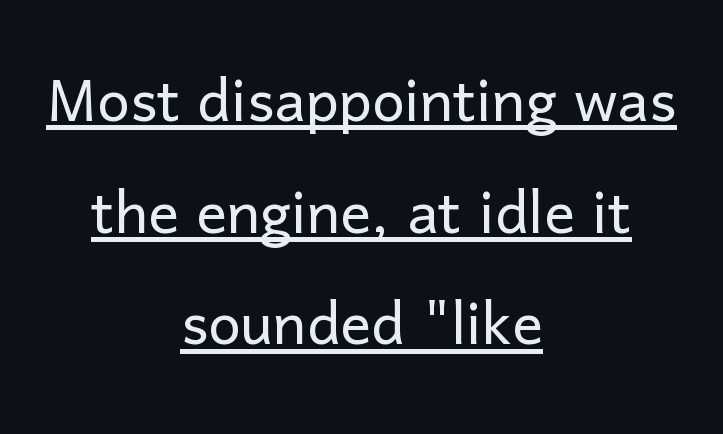
Q: Is the text bold? A: No.
Q: Is the text italic (slanted)? A: No, it is upright.
Q: Is the typeface a serif or a sans-serif typeface? A: Sans-serif.
Q: Is the text underlined? A: Yes.
Q: How is the paragraph aligned? A: Centered.
Q: Is the spacing between letters normal or unusually wide? A: Normal.
Q: Is the spacing between lines tight, normal or loose? A: Normal.
Q: Width (condensed, normal, or wide)? A: Normal.
Q: Stroke contrast? A: Low.
Q: x-height? A: Medium.
Q: Monospaced? A: No.
